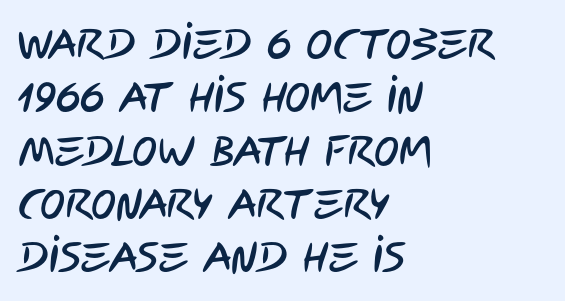
Q: Is the typeface a serif or a sans-serif typeface? A: Sans-serif.
Q: Is the text underlined? A: No.
Q: How is the paragraph aligned? A: Left-aligned.
Q: Is the spacing between letters normal or unusually wide? A: Normal.
Q: Is the spacing between lines tight, normal or loose? A: Normal.
Q: Width (condensed, normal, or wide)? A: Condensed.
Q: Stroke contrast? A: Low.
Q: x-height? A: Large.
Q: Monospaced? A: No.
